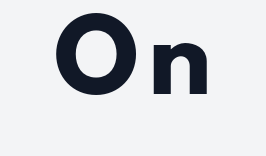
The image shows 64 px sans-serif type, upright; set not underlined; low stroke contrast and a small x-height.
